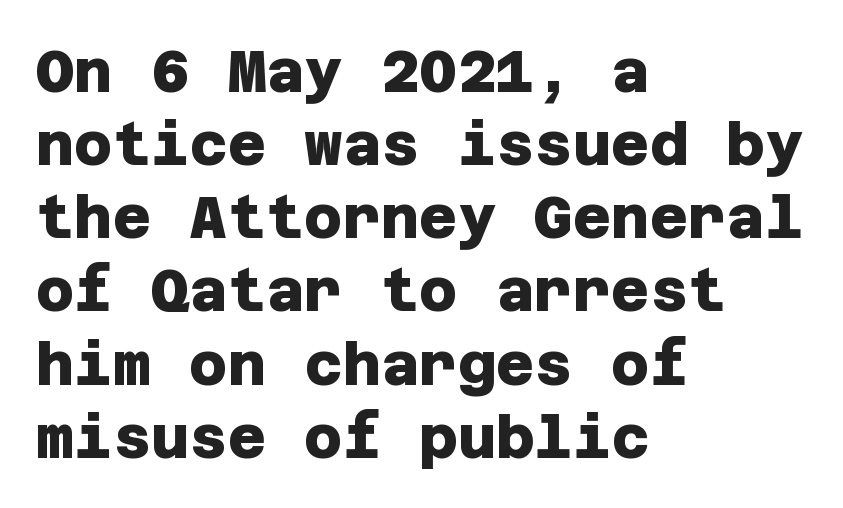
{"serif": "no", "bold": "yes", "weight": "heavy", "width": "normal", "stroke_contrast": "low", "x_height": "large", "underline": "no", "align": "left", "line_spacing_ratio": 1.24, "letter_spacing": "normal", "letter_spacing_em": 0.0, "glyph_px": 59}
